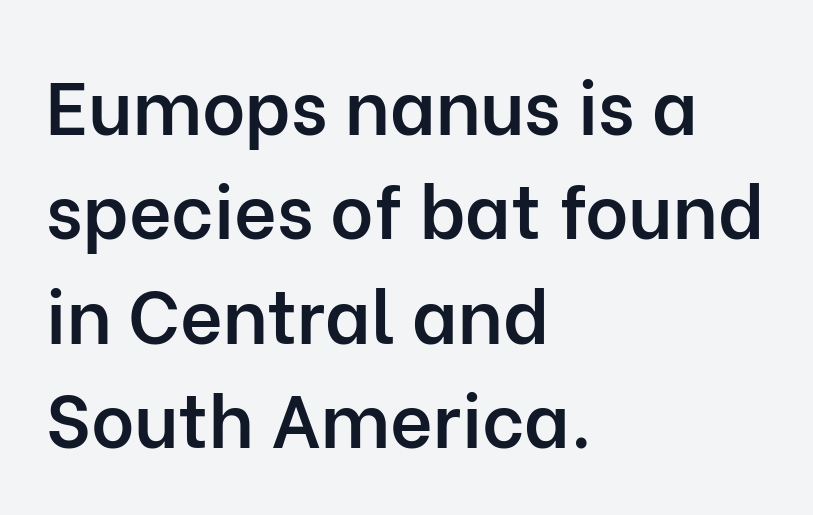
Visually the block forms a straight wall on the left and a jagged coastline on the right. The letters stand upright; this is a roman face. The tracking reads as untouched default to a designer's eye. Vertical spacing — default. Unlike a traditional serif, this face leaves its strokes unadorned.
